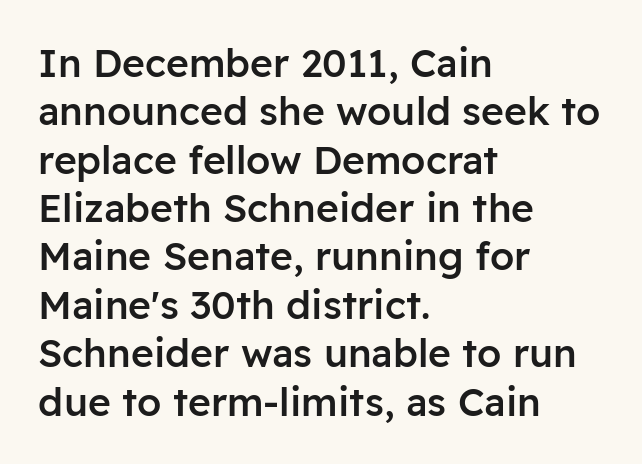
{"serif": "no", "italic": "no", "bold": "semi", "weight": "semibold", "width": "normal", "stroke_contrast": "low", "x_height": "medium", "monospaced": "no", "underline": "no", "align": "left", "line_spacing_ratio": 1.24, "letter_spacing": "normal", "letter_spacing_em": 0.0, "glyph_px": 39}
